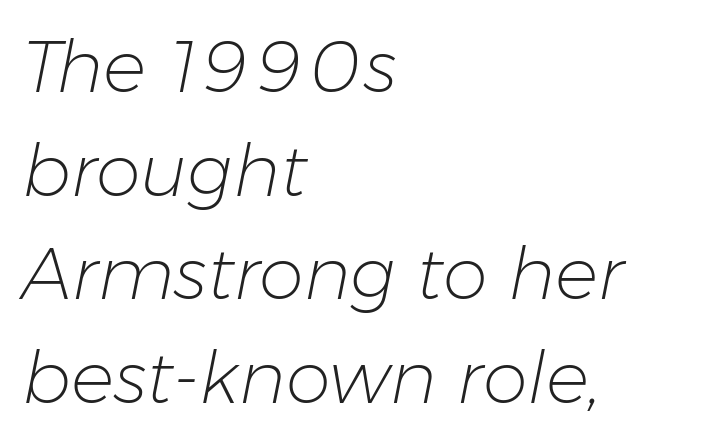
The typography opts for an oblique posture over an upright one. Does the copy run flush right? No — it runs flush left. There is no visible air inserted between adjacent glyphs. Honestly, there is no underline to notice here at all. The characters are drawn with everyday or finer stroke widths. The space between consecutive lines is moderate.
